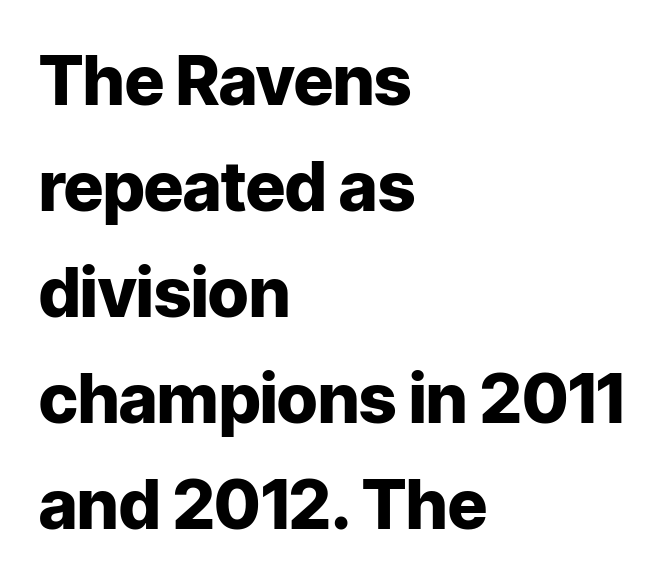
One-word summary of the alignment: left. Here the designer chose a conventional face with non-uniform glyph widths. Nobody drew a line under any word here. Each word holds together tightly as a unit, with standard inter-letter gaps. The rendering uses a bold face; every stroke is thick and dark.
